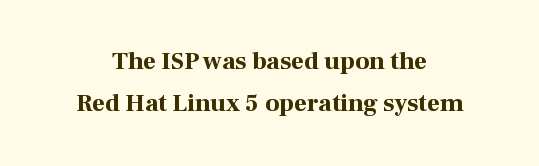
{"italic": "no", "bold": "yes", "underline": "no", "align": "center", "line_spacing": "normal", "line_spacing_ratio": 1.7, "letter_spacing": "normal", "letter_spacing_em": 0.0, "glyph_px": 25}
